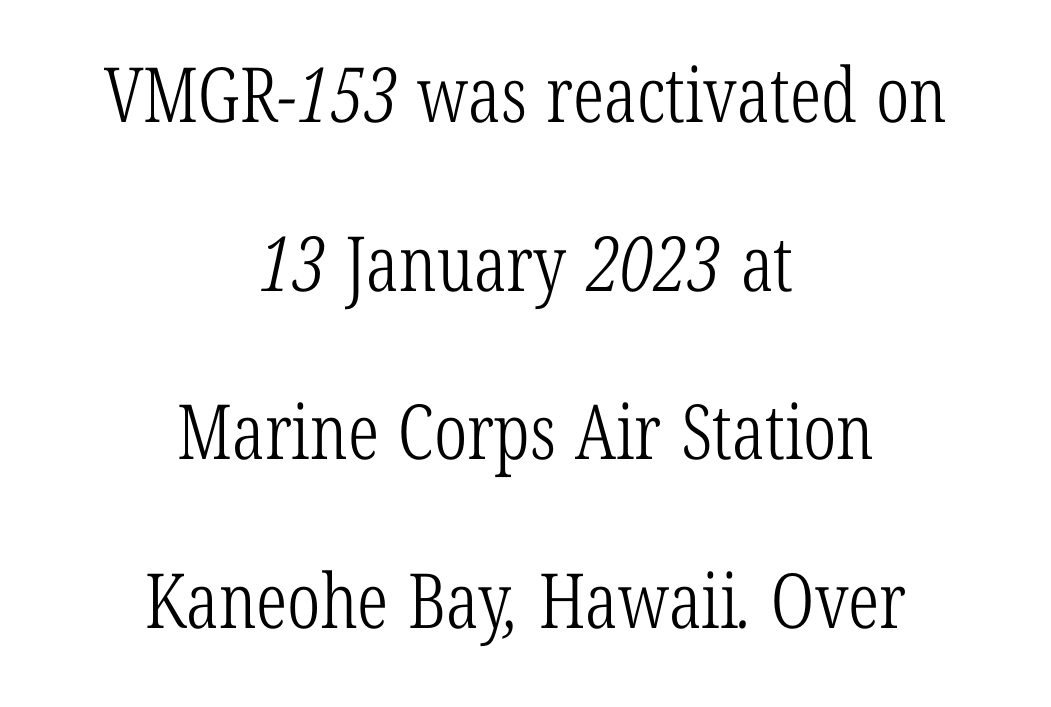
The image shows 76 px light, condensed serif type; set centered, loose line spacing (2.22x), normal letter spacing, not underlined; low stroke contrast and a medium x-height.
